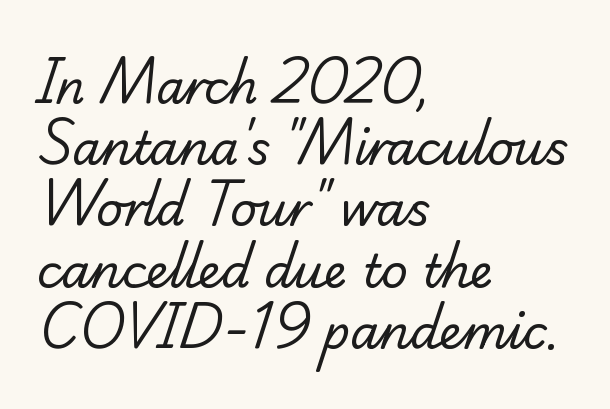
{"serif": "yes", "bold": "no", "weight": "regular", "width": "normal", "stroke_contrast": "low", "x_height": "small", "monospaced": "no", "underline": "no", "align": "left", "line_spacing": "normal", "line_spacing_ratio": 1.33, "letter_spacing": "normal", "letter_spacing_em": 0.0, "glyph_px": 46}
